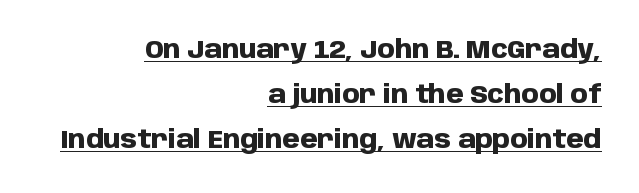
{"italic": "no", "bold": "yes", "underline": "yes", "align": "right", "line_spacing_ratio": 1.81, "letter_spacing": "normal", "letter_spacing_em": 0.0, "glyph_px": 25}
